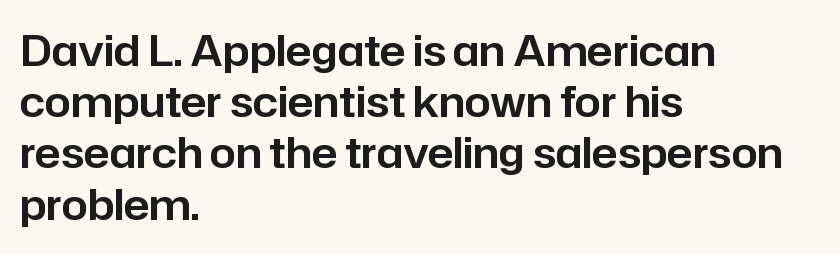
The image shows 42 px sans-serif type, upright; set left-aligned, line spacing 1.22x, normal letter spacing, not underlined; low stroke contrast and a medium x-height.
